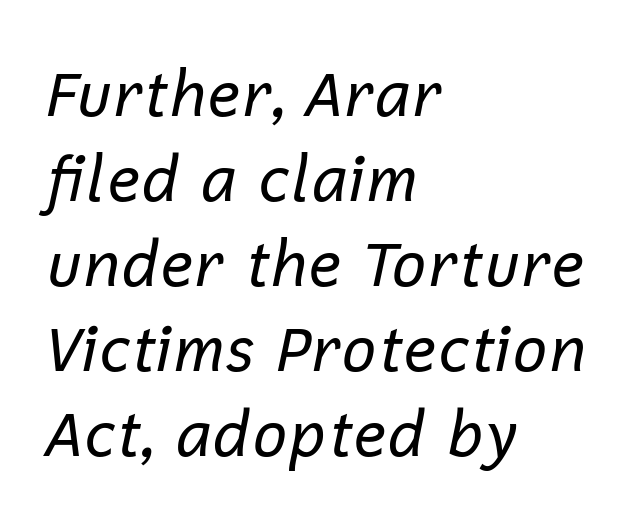
Compared with ordinary roman type, these characters are visibly tilted. Each letter keeps its own natural width here, so spacing adapts to shape. Words float on clear page, feet unadorned. Think standard paragraph weight, or any step lighter than that. Is there much room between lines? A standard amount, neither cramped nor airy. The passage is arranged the way most books set body copy — flush left.
